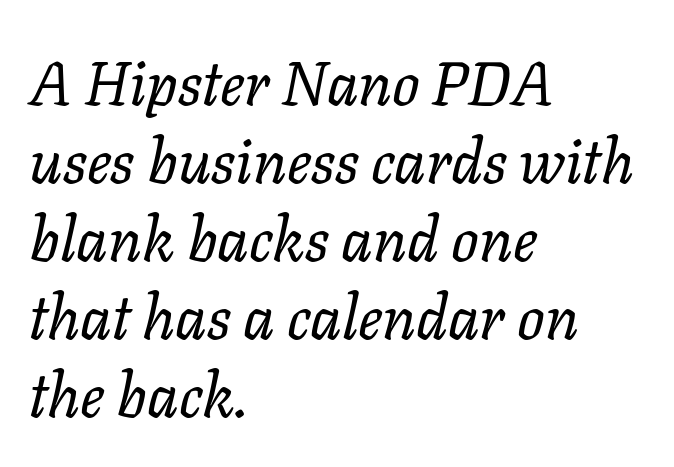
{"italic": "yes", "lean": "right", "slant_degrees": 11, "bold": "no", "weight": "regular", "width": "normal", "stroke_contrast": "low", "x_height": "medium", "monospaced": "no", "underline": "no", "align": "left", "line_spacing": "normal", "line_spacing_ratio": 1.28, "letter_spacing": "normal", "letter_spacing_em": 0.0, "glyph_px": 61}
